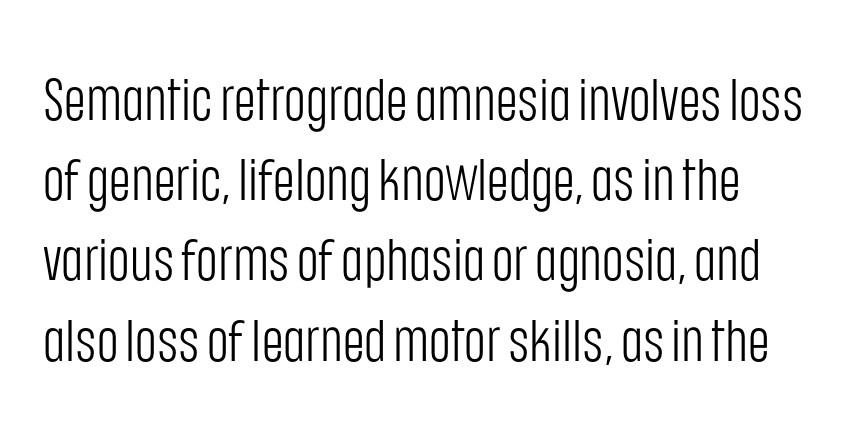
The rendering anchors every line to the left-hand side. You could not count columns in this text — the font is proportionally spaced. Check the space under the baseline: it is left empty. Is this a heavy cut? Hardly; it is regular or lighter. Characters remain perfectly vertical along every line. Compared with typical body copy, the letter spacing here is the same.
